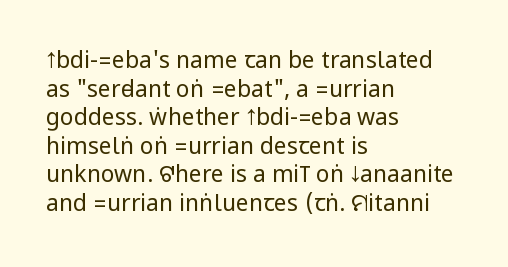
Beneath every word, the page is bare. On a weight scale, this lands at 450 or below. Look at the tracking — it's just the regular setting, nothing added. The typesetter chose a ragged-right arrangement here. Upright lettering throughout.
